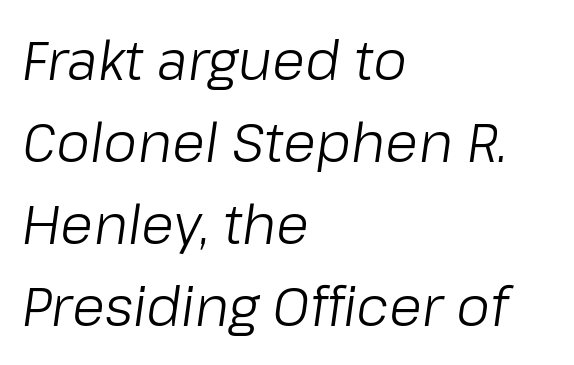
Q: Is the text bold? A: No.
Q: Is the text italic (slanted)? A: Yes, it leans right by about 8 degrees.
Q: Is the text underlined? A: No.
Q: How is the paragraph aligned? A: Left-aligned.
Q: Is the spacing between letters normal or unusually wide? A: Normal.
Q: Is the spacing between lines tight, normal or loose? A: Normal.
Q: Width (condensed, normal, or wide)? A: Normal.
Q: Stroke contrast? A: Low.
Q: x-height? A: Medium.
Q: Monospaced? A: No.
